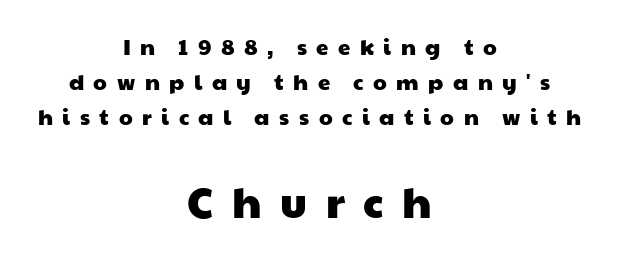
Q: Is the typeface a serif or a sans-serif typeface? A: Sans-serif.
Q: Is the text underlined? A: No.
Q: How is the paragraph aligned? A: Centered.
Q: Is the spacing between letters normal or unusually wide? A: Unusually wide.
Q: Is the spacing between lines tight, normal or loose? A: Normal.
Q: Which block of text is set in a larger size, the first (top) or the second (bottom)? A: The second (bottom) one.
Q: Width (condensed, normal, or wide)? A: Wide.
Q: Stroke contrast? A: Low.
Q: x-height? A: Medium.
Q: Monospaced? A: No.
